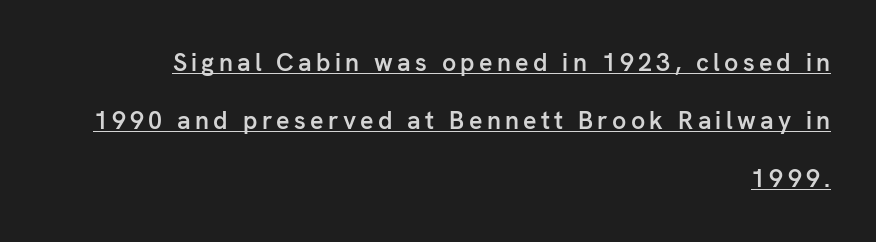
Q: Is the text bold? A: Semi-bold.
Q: Is the text italic (slanted)? A: No, it is upright.
Q: Is the text underlined? A: Yes.
Q: How is the paragraph aligned? A: Right-aligned.
Q: Is the spacing between lines tight, normal or loose? A: Loose.
